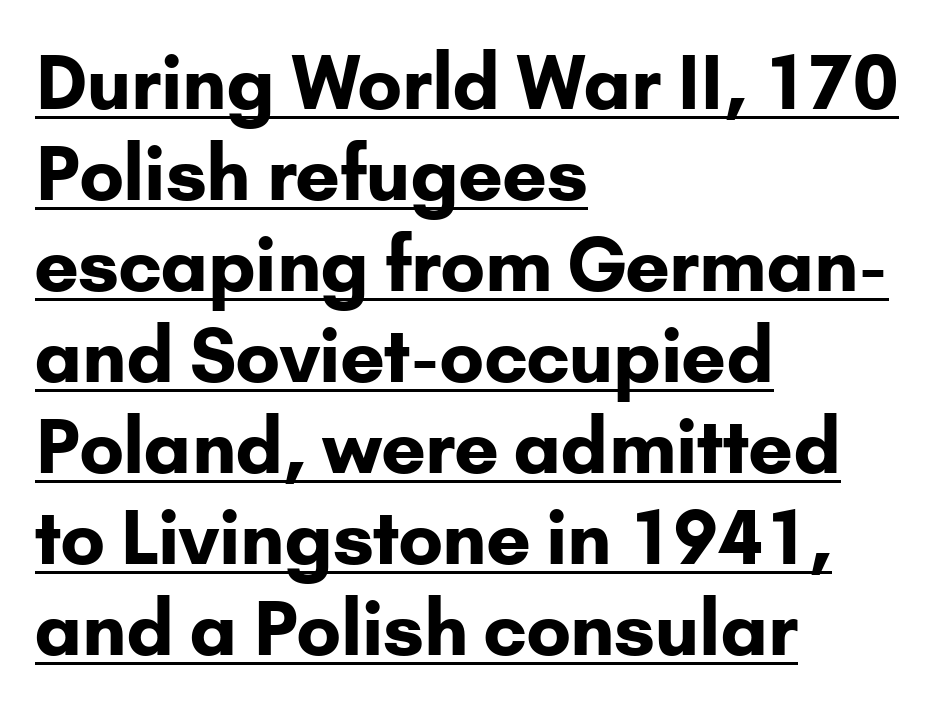
{"serif": "no", "italic": "no", "bold": "yes", "weight": "bold", "width": "normal", "stroke_contrast": "low", "x_height": "small", "monospaced": "no", "underline": "yes", "align": "left", "line_spacing_ratio": 1.23, "letter_spacing": "normal", "letter_spacing_em": 0.0, "glyph_px": 74}
